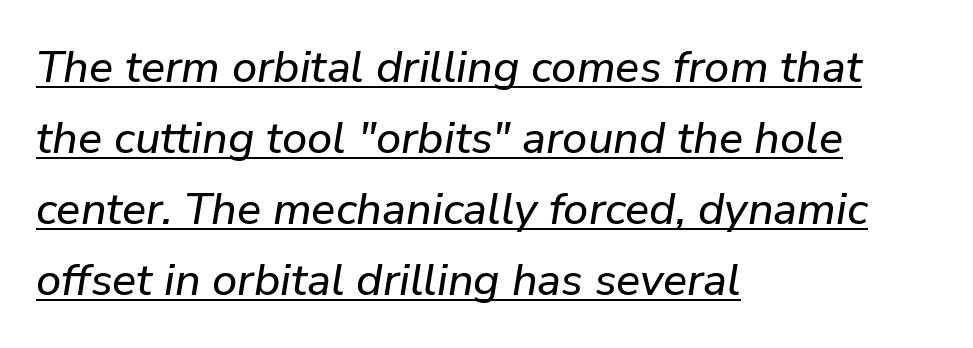
The image shows 45 px text type, italic (leaning right); set left-aligned, normal line spacing (1.58x), normal letter spacing, underlined; low stroke contrast and a medium x-height.
